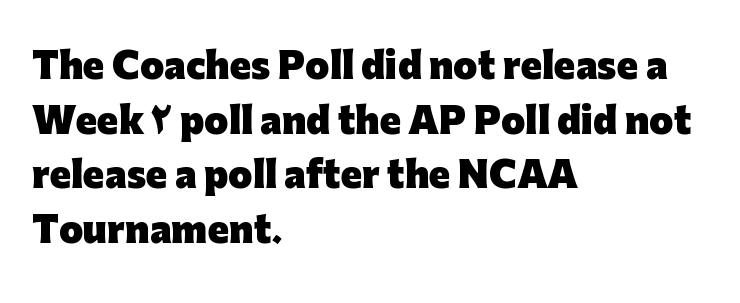
The image shows 35 px heavy sans-serif type, upright; set left-aligned, normal line spacing (1.56x), normal letter spacing, not underlined; low stroke contrast and a medium x-height.
